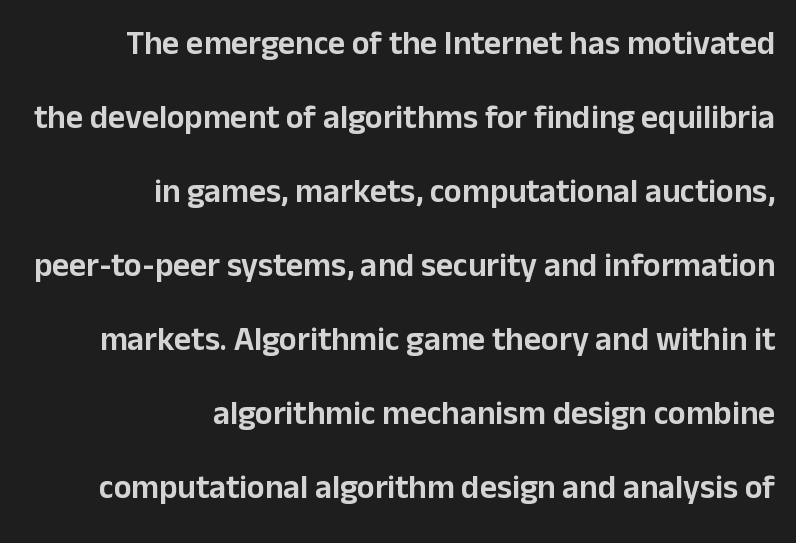
Font category for this specimen: sans-serif. Has an underline been added? It has not. Think of a printed novel: that variable character pitch is what you see here. A flush-right, rag-left setting is used for this passage. Caption: standard tracking, unaltered. Compared with typical paragraphs, the rows here are farther apart.
